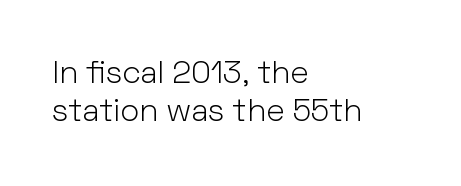
{"serif": "no", "italic": "no", "bold": "no", "weight": "light", "width": "normal", "stroke_contrast": "low", "x_height": "medium", "monospaced": "no", "underline": "no", "align": "left", "line_spacing_ratio": 1.19, "letter_spacing": "normal", "letter_spacing_em": 0.0, "glyph_px": 32}
